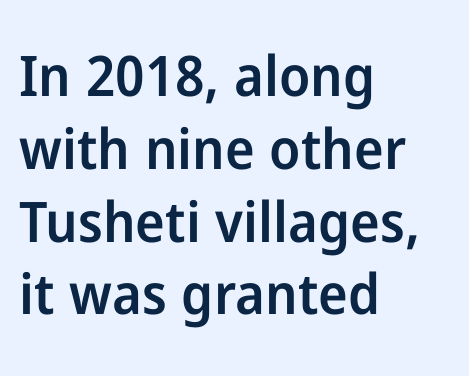
{"serif": "no", "italic": "no", "bold": "semi", "weight": "semibold", "width": "normal", "stroke_contrast": "low", "x_height": "medium", "monospaced": "no", "underline": "no", "align": "left", "line_spacing": "normal", "line_spacing_ratio": 1.3, "letter_spacing": "normal", "letter_spacing_em": 0.0, "glyph_px": 56}
